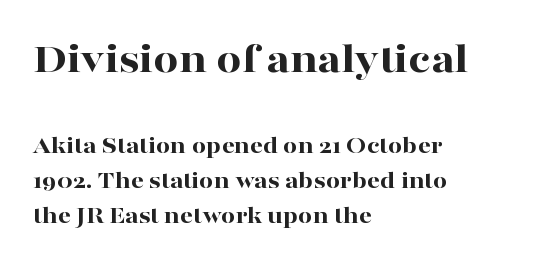
The typesetter chose a ragged-right arrangement here. In terms of weight, the rendering is a true, heavy bold. The rows are spaced the way most documents space them. Check the space under the baseline: it is left empty.
